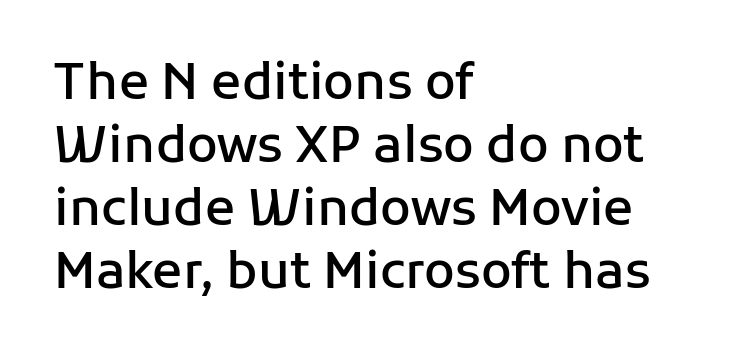
Strokes here are thickened, but only to semibold level. Posture: vertical. Spacing between characters is what you'd get straight out of the box. Serif or sans? Sans — the stroke terminals are bare. All the whitespace from short lines collects on the right.
